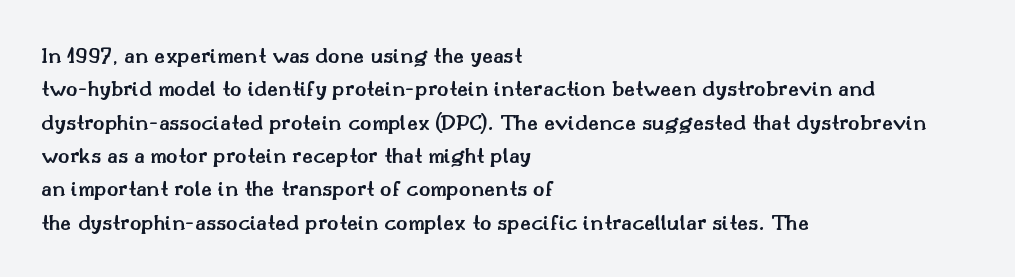
{"italic": "no", "bold": "semi", "underline": "no", "align": "left", "line_spacing": "normal", "line_spacing_ratio": 1.39, "letter_spacing": "normal", "letter_spacing_em": 0.0, "glyph_px": 24}
